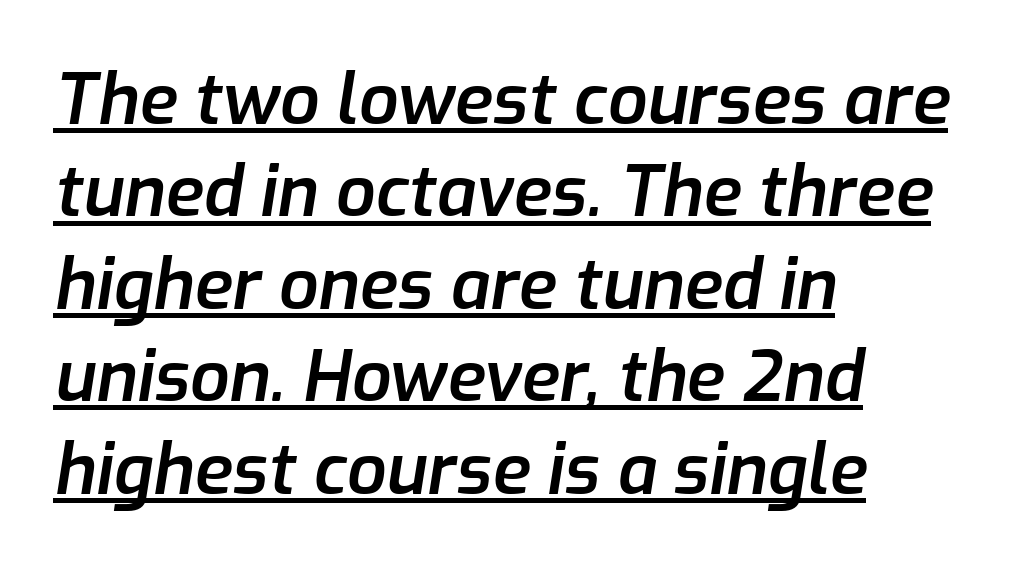
{"italic": "yes", "lean": "right", "slant_degrees": 9, "bold": "semi", "weight": "semibold", "width": "normal", "stroke_contrast": "low", "x_height": "medium", "monospaced": "no", "underline": "yes", "align": "left", "line_spacing": "normal", "line_spacing_ratio": 1.32, "letter_spacing": "normal", "letter_spacing_em": 0.0, "glyph_px": 70}
